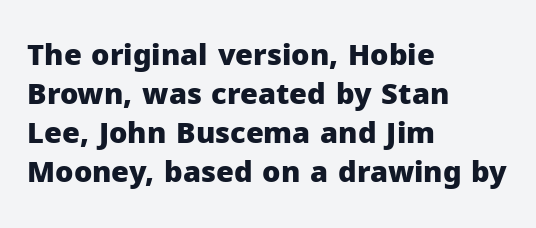
Q: Is the text bold? A: Yes.
Q: Is the text italic (slanted)? A: No, it is upright.
Q: Is the typeface a serif or a sans-serif typeface? A: Sans-serif.
Q: Is the text underlined? A: No.
Q: How is the paragraph aligned? A: Left-aligned.
Q: Is the spacing between letters normal or unusually wide? A: Normal.
Q: Is the spacing between lines tight, normal or loose? A: Normal.
Q: Width (condensed, normal, or wide)? A: Normal.
Q: Stroke contrast? A: Low.
Q: x-height? A: Medium.
Q: Monospaced? A: No.
